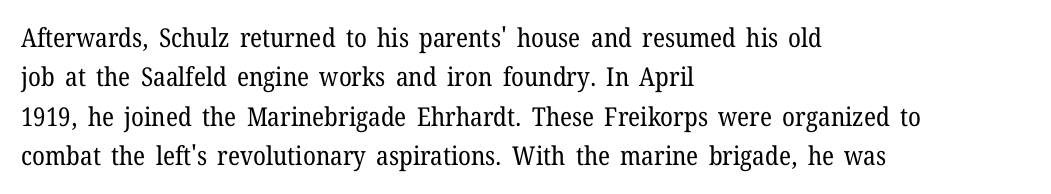
The image shows 26 px text type, upright; set left-aligned, normal line spacing (1.51x), normal letter spacing, not underlined.
